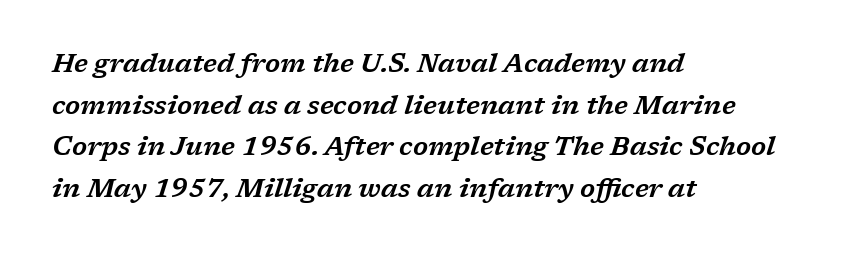
Q: Is the text italic (slanted)? A: Yes, it leans right by about 17 degrees.
Q: Is the text underlined? A: No.
Q: How is the paragraph aligned? A: Left-aligned.
Q: Is the spacing between letters normal or unusually wide? A: Normal.
Q: Is the spacing between lines tight, normal or loose? A: Normal.
